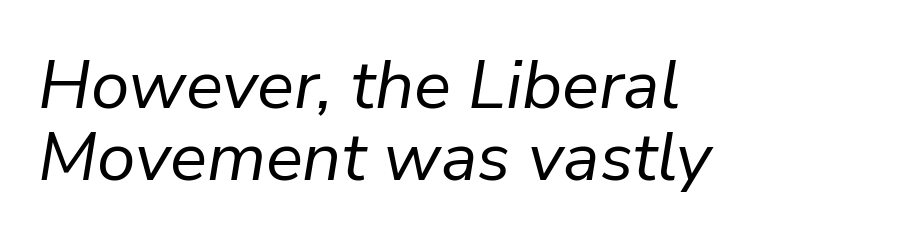
{"italic": "yes", "lean": "right", "slant_degrees": 9, "bold": "no", "weight": "regular", "width": "normal", "stroke_contrast": "low", "x_height": "medium", "monospaced": "no", "underline": "no", "align": "left", "line_spacing": "tight", "line_spacing_ratio": 1.05, "letter_spacing": "normal", "letter_spacing_em": 0.0, "glyph_px": 69}
